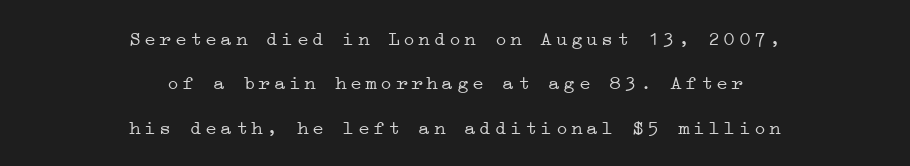
No chunkiness to these letters — they're not bold. Descenders hang freely into open space. This sample is center-justified, so both line endings float freely. If you measured baseline to baseline, you'd find a long distance. The letters stand straight up with perfectly vertical stems.
